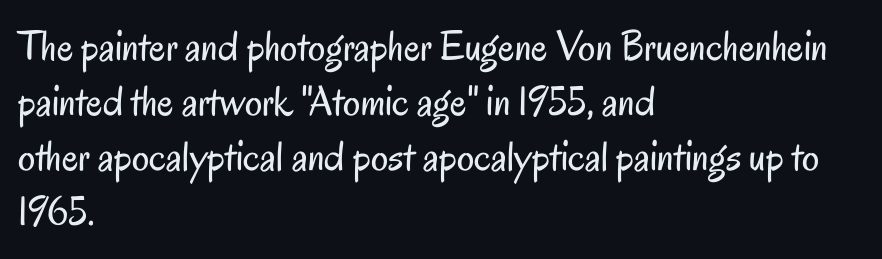
The image shows 43 px regular-weight, condensed sans-serif type, upright; set left-aligned, normal line spacing (1.28x), normal letter spacing, not underlined; low stroke contrast and a small x-height.
